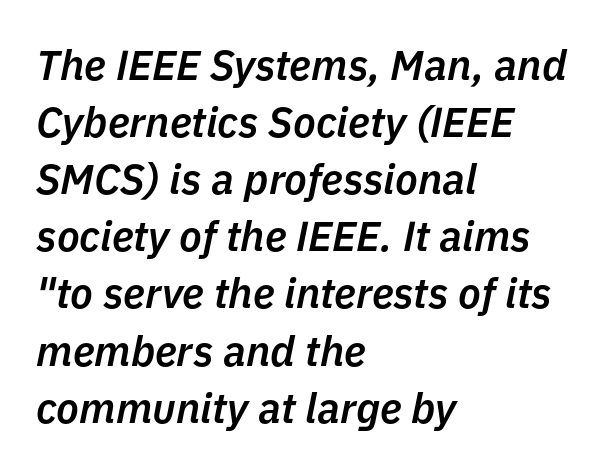
The image shows 42 px semibold type, italic (leaning right); set left-aligned, normal line spacing (1.36x), normal letter spacing, not underlined; low stroke contrast and a medium x-height.
